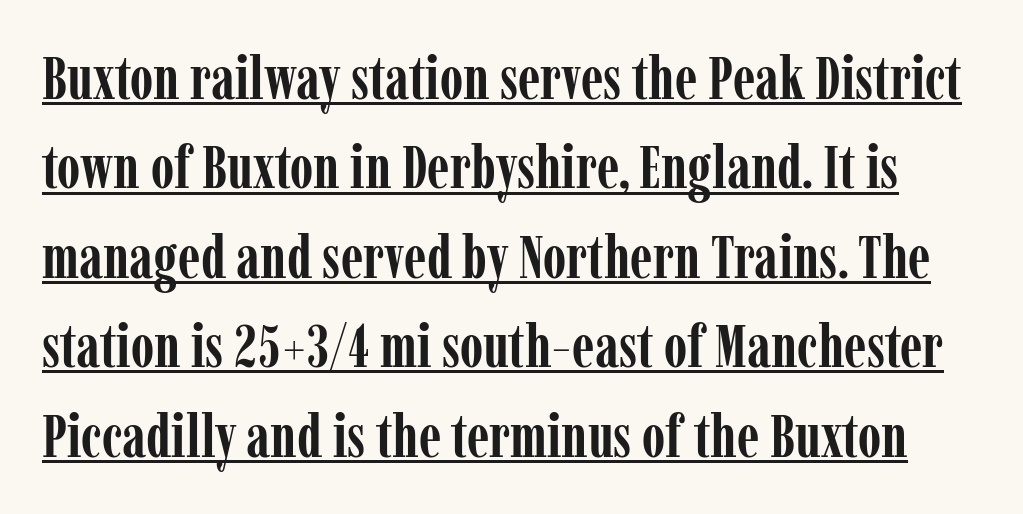
{"serif": "yes", "italic": "no", "bold": "yes", "weight": "semibold", "width": "condensed", "stroke_contrast": "low", "x_height": "medium", "monospaced": "no", "underline": "yes", "line_spacing": "normal", "line_spacing_ratio": 1.49, "letter_spacing": "normal", "letter_spacing_em": 0.0, "glyph_px": 60}
